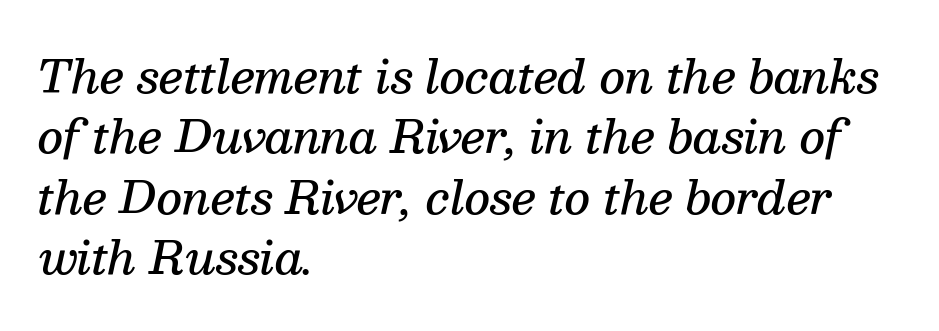
{"serif": "yes", "italic": "yes", "lean": "right", "slant_degrees": 13, "bold": "semi", "weight": "semibold", "width": "normal", "stroke_contrast": "medium", "x_height": "medium", "monospaced": "no", "underline": "no", "align": "left", "line_spacing": "normal", "line_spacing_ratio": 1.37, "letter_spacing": "normal", "letter_spacing_em": 0.0, "glyph_px": 44}
